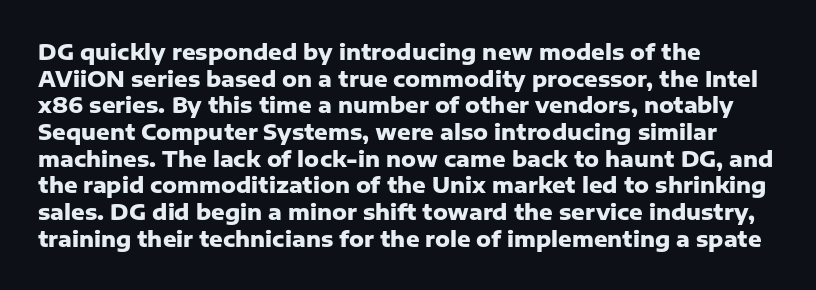
Honestly, the row spacing looks completely unremarkable. Posture: upright roman. Plenty of ink on the page — the face is bold. Typeset ragged right — the left edge is the straight one.
